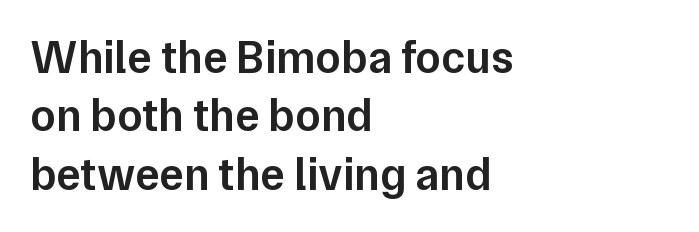
{"serif": "no", "italic": "no", "bold": "semi", "weight": "semibold", "width": "normal", "stroke_contrast": "low", "x_height": "medium", "monospaced": "no", "underline": "no", "align": "left", "line_spacing": "normal", "line_spacing_ratio": 1.27, "letter_spacing": "normal", "letter_spacing_em": 0.0, "glyph_px": 46}
